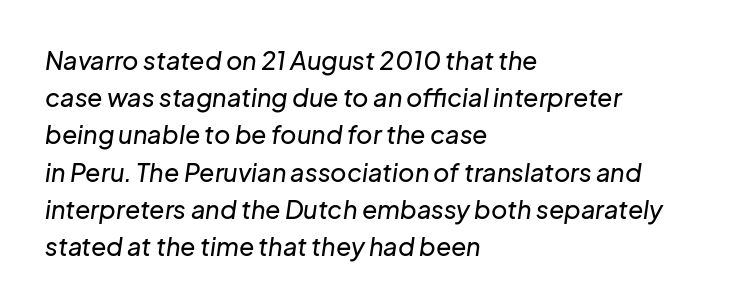
{"italic": "yes", "lean": "right", "slant_degrees": 8, "underline": "no", "align": "left", "line_spacing": "normal", "line_spacing_ratio": 1.49, "letter_spacing": "normal", "letter_spacing_em": 0.0, "glyph_px": 25}
